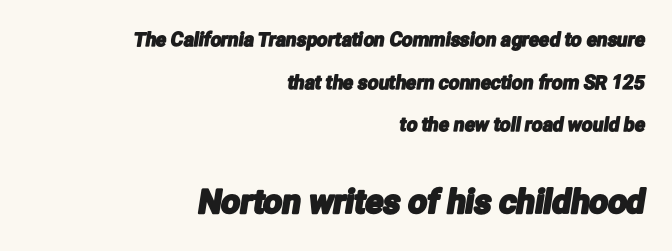
No word sits above an underline. Glyph-to-glyph distance matches everyday printed text. These lines are composed in type without serifs. The line-height multiplier appears high, well above default.
